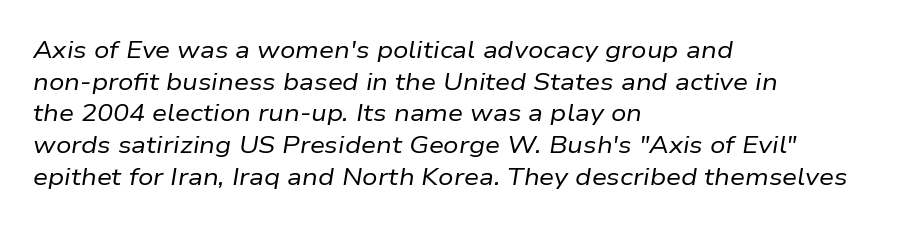
The image shows 24 px text type, italic (leaning right); set left-aligned, normal line spacing (1.32x), normal letter spacing, not underlined.
